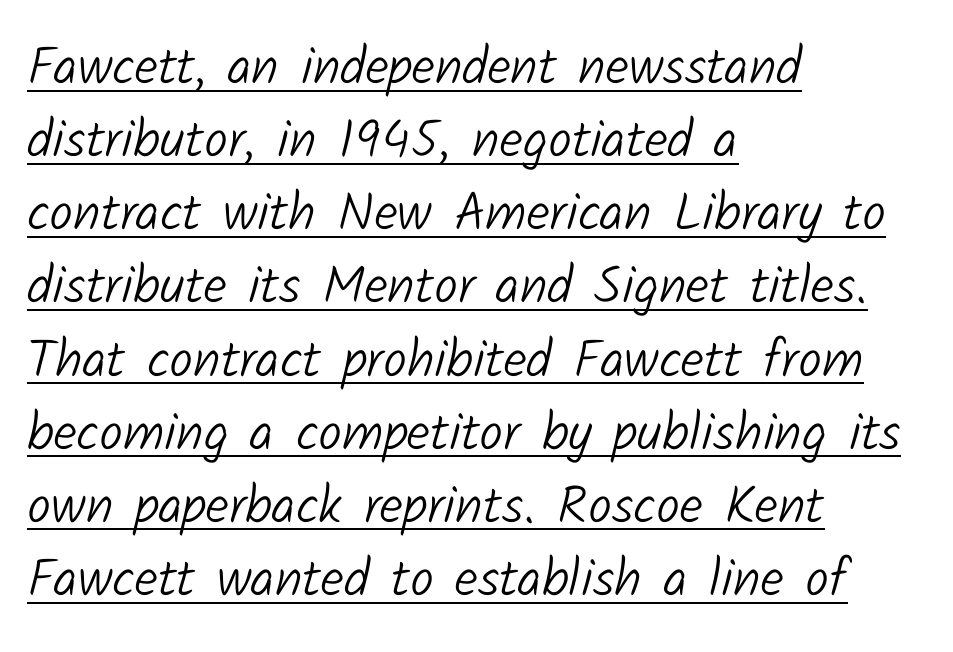
{"serif": "no", "bold": "no", "weight": "light", "width": "normal", "stroke_contrast": "low", "x_height": "medium", "monospaced": "no", "underline": "yes", "align": "left", "line_spacing": "normal", "line_spacing_ratio": 1.38, "letter_spacing": "normal", "letter_spacing_em": 0.0, "glyph_px": 53}
